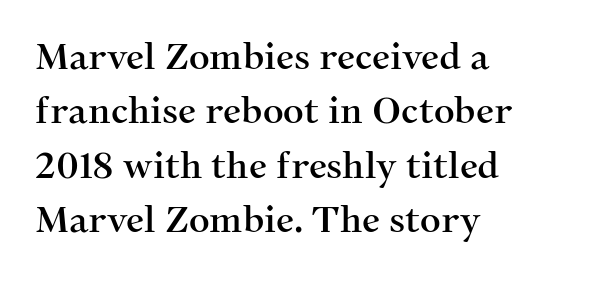
Q: Is the text italic (slanted)? A: No, it is upright.
Q: Is the typeface a serif or a sans-serif typeface? A: Serif.
Q: Is the text underlined? A: No.
Q: How is the paragraph aligned? A: Left-aligned.
Q: Is the spacing between letters normal or unusually wide? A: Normal.
Q: Is the spacing between lines tight, normal or loose? A: Normal.
Q: Width (condensed, normal, or wide)? A: Normal.
Q: Stroke contrast? A: Medium.
Q: x-height? A: Medium.
Q: Monospaced? A: No.
